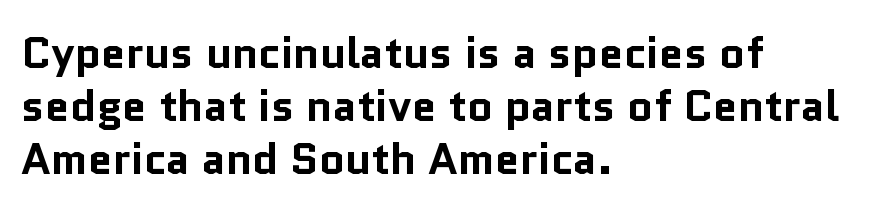
The image shows 44 px bold sans-serif type, upright; set left-aligned, line spacing 1.2x, normal letter spacing, not underlined; low stroke contrast and a medium x-height.
